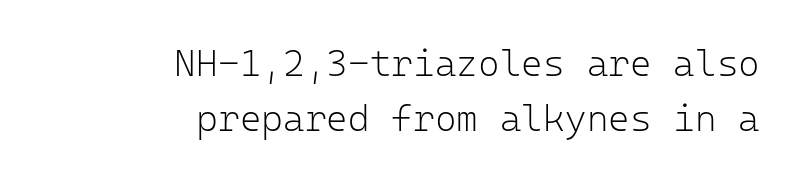
The image shows 37 px light sans-serif type, upright, monospaced; set right-aligned, normal line spacing (1.5x), normal letter spacing, not underlined; low stroke contrast and a medium x-height.
